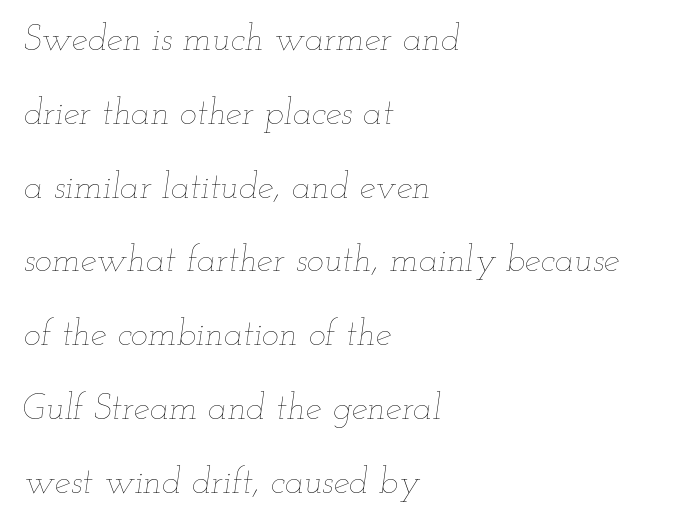
{"italic": "yes", "lean": "right", "slant_degrees": 12, "bold": "no", "weight": "thin", "width": "wide", "stroke_contrast": "low", "x_height": "small", "monospaced": "no", "underline": "no", "align": "left", "line_spacing": "loose", "line_spacing_ratio": 2.05, "letter_spacing": "normal", "letter_spacing_em": 0.0, "glyph_px": 36}
